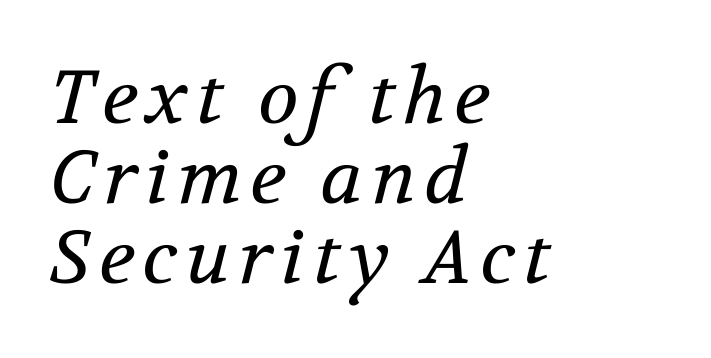
The lines in this sample share a left origin and differ only in where they stop. The font family rendered here belongs to the serif group. Unbolded letterforms with no extra heft. Slanted lettering throughout.
